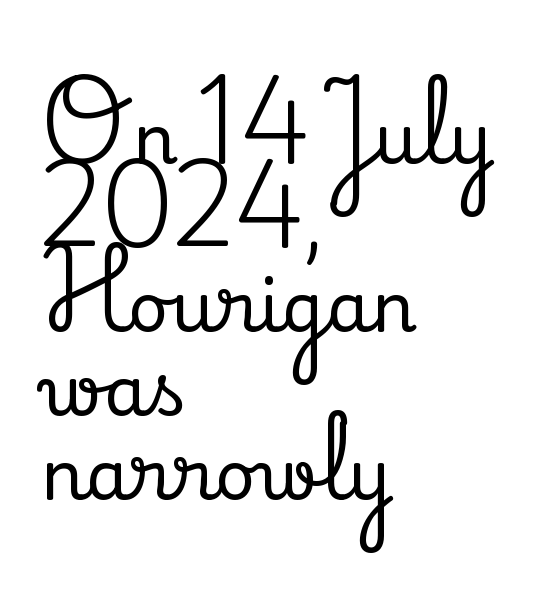
Ascenders rise straight up at ninety degrees. You could not count columns in this text — the font is proportionally spaced. This rendering features lettering with no underline. A serif font was chosen for this passage. The text block is weighted toward the left margin, trailing off unevenly rightward.
